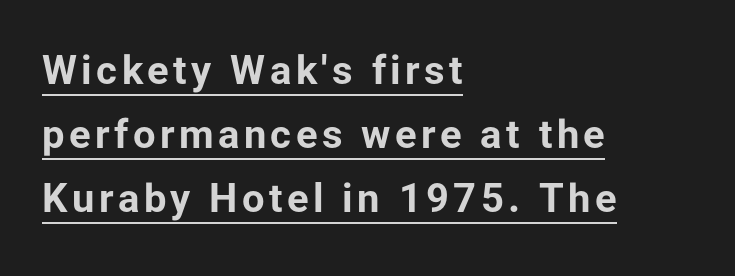
{"serif": "no", "italic": "no", "bold": "yes", "weight": "bold", "width": "normal", "stroke_contrast": "low", "x_height": "medium", "monospaced": "no", "underline": "yes", "align": "left", "line_spacing": "normal", "line_spacing_ratio": 1.6, "glyph_px": 40}
